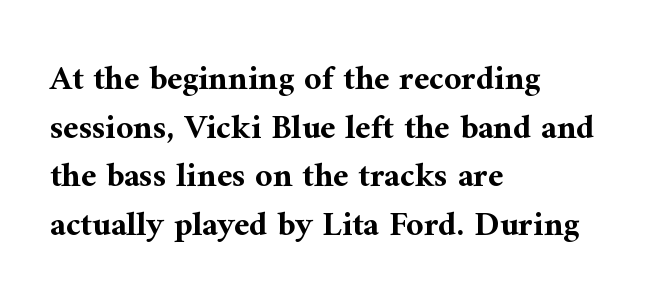
The rows are spaced the way most documents space them. Proportional: the letters do not fall into vertical columns. You'd pick this weight for a headline — it's a proper bold. Observe the ordinary spacing: letters are neighbours, not strangers. This is roman type, the default non-slanted kind. Descenders hang freely into open space.
